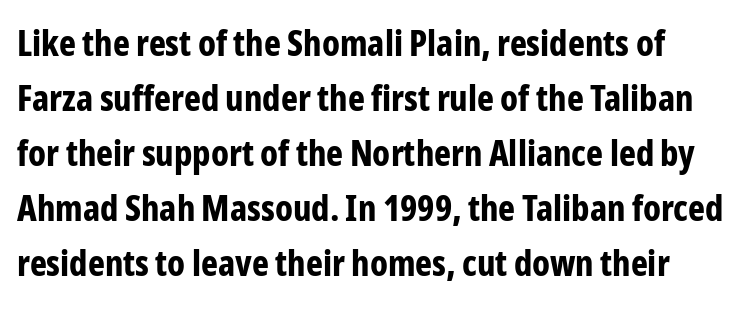
The image shows 36 px bold, condensed sans-serif type, upright; set normal line spacing (1.53x), normal letter spacing, not underlined; low stroke contrast and a medium x-height.
